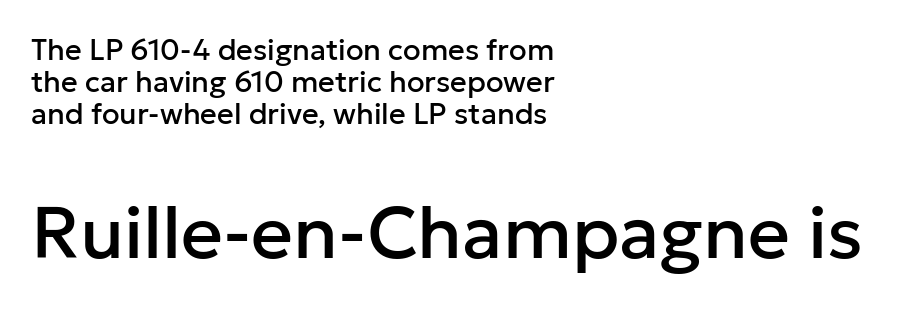
The image shows 73 px sans-serif type, upright; set left-aligned, tight line spacing (1.11x), normal letter spacing, not underlined; the second (bottom) block is 2.52x larger; low stroke contrast and a medium x-height.
